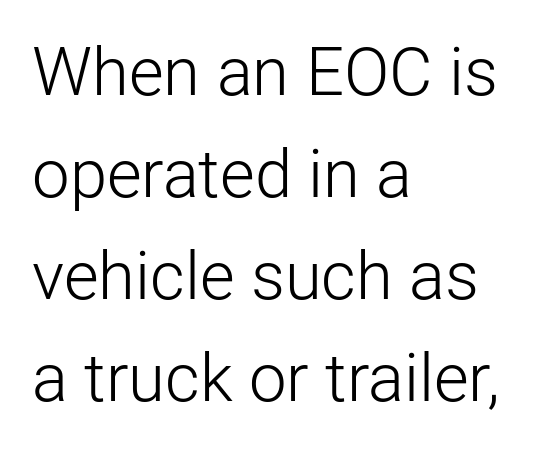
Vertical strokes here are truly vertical. This sample uses plain, unmodified letter spacing. Serifs: no, the terminals of the letterforms are clean. Honestly, there is no underline to notice here at all. Letters have the restrained weight of plain body copy at most. A typesetter would call this proportional, since set widths differ per character.
